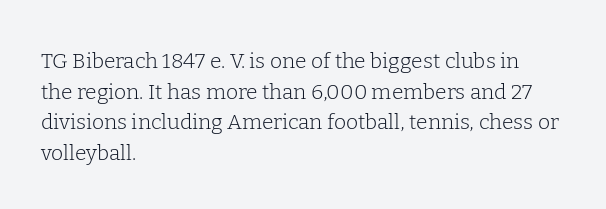
The strip under each line holds only bare page. The lines in this sample share a left origin and differ only in where they stop. The block of text has a typical density, with ordinary space between rows. A typesetter would call this zero additional tracking. Each stroke keeps to a modest, everyday thickness or less. Style check: upright.
